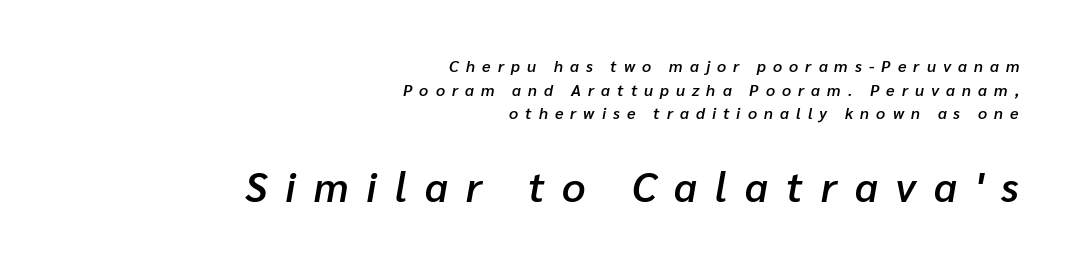
{"italic": "yes", "lean": "right", "slant_degrees": 10, "bold": "semi", "weight": "semibold", "width": "normal", "stroke_contrast": "low", "x_height": "medium", "monospaced": "no", "underline": "no", "align": "right", "line_spacing": "normal", "line_spacing_ratio": 1.48, "letter_spacing": "wide", "letter_spacing_em": 0.44, "larger_block": "second", "size_ratio": 2.56, "glyph_px": 41}
